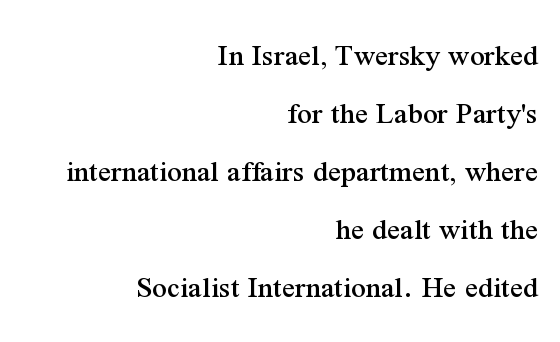
Q: Is the text italic (slanted)? A: No, it is upright.
Q: Is the typeface a serif or a sans-serif typeface? A: Serif.
Q: Is the text underlined? A: No.
Q: How is the paragraph aligned? A: Right-aligned.
Q: Is the spacing between letters normal or unusually wide? A: Normal.
Q: Width (condensed, normal, or wide)? A: Normal.
Q: Stroke contrast? A: Medium.
Q: x-height? A: Medium.
Q: Monospaced? A: No.
